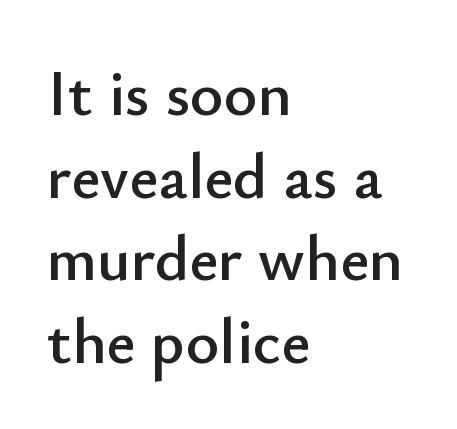
Q: Is the text italic (slanted)? A: No, it is upright.
Q: Is the typeface a serif or a sans-serif typeface? A: Sans-serif.
Q: Is the text underlined? A: No.
Q: How is the paragraph aligned? A: Left-aligned.
Q: Is the spacing between letters normal or unusually wide? A: Normal.
Q: Is the spacing between lines tight, normal or loose? A: Normal.
Q: Width (condensed, normal, or wide)? A: Normal.
Q: Stroke contrast? A: Low.
Q: x-height? A: Small.
Q: Monospaced? A: No.
